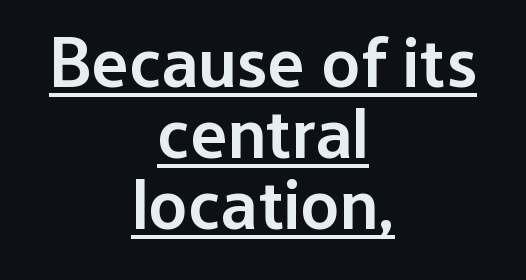
The image shows 71 px semibold sans-serif type, upright; set centered, tight line spacing (1.0x), normal letter spacing, underlined; low stroke contrast and a medium x-height.
